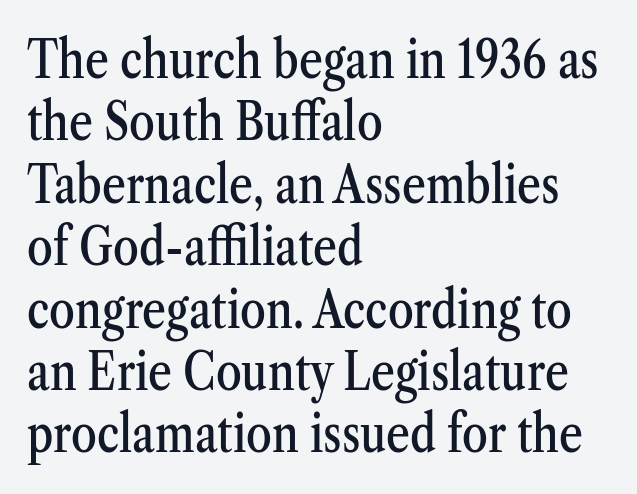
Glance below the letters and you will spot only blank space. No extra tracking has been applied to these lines. Do the characters align in a grid? No, the font is proportional. The typography opts for an upright posture over an oblique one.
